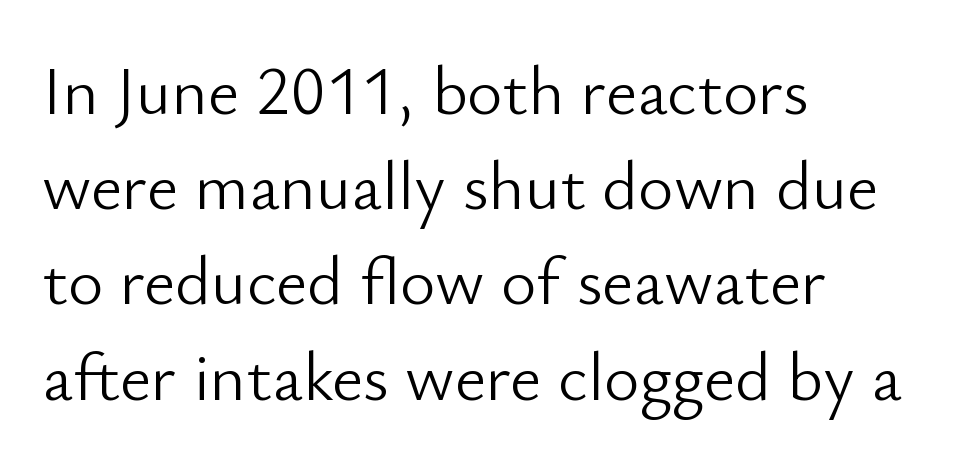
The weight tops out at a normal text grade. Letter spacing: default. The paragraph shown leans on its left margin. This is roman type, the default non-slanted kind. Quick note: underline off. Here the designer chose a conventional face with non-uniform glyph widths.
